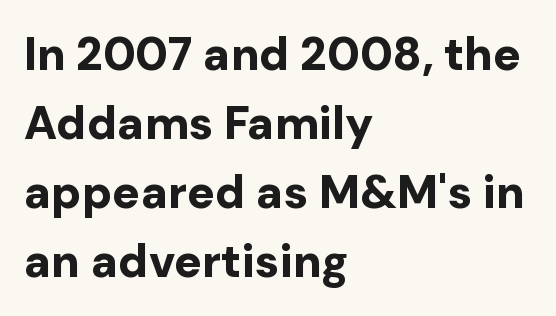
The image shows 46 px bold sans-serif type, upright; set left-aligned, normal line spacing (1.5x), normal letter spacing, not underlined; low stroke contrast and a medium x-height.
